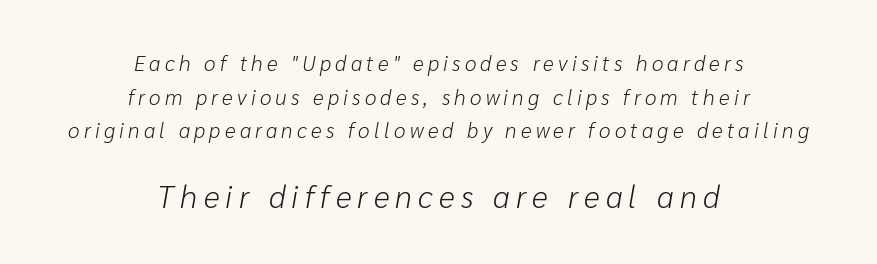
{"italic": "yes", "lean": "right", "slant_degrees": 10, "bold": "no", "weight": "light", "width": "normal", "stroke_contrast": "low", "x_height": "medium", "monospaced": "no", "underline": "no", "align": "center", "line_spacing": "normal", "line_spacing_ratio": 1.6, "letter_spacing": "wide", "letter_spacing_em": 0.2, "larger_block": "second", "size_ratio": 1.48, "glyph_px": 31}
